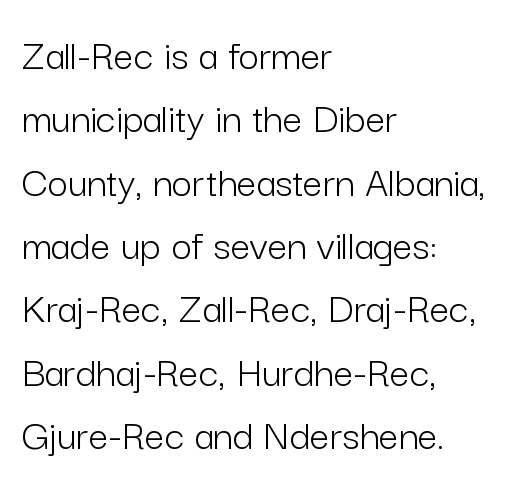
{"serif": "no", "italic": "no", "bold": "no", "weight": "light", "width": "normal", "stroke_contrast": "low", "x_height": "medium", "monospaced": "no", "underline": "no", "align": "left", "line_spacing": "normal", "line_spacing_ratio": 1.44, "letter_spacing": "normal", "letter_spacing_em": 0.0, "glyph_px": 44}
